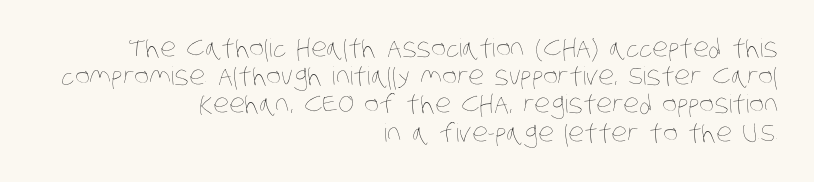
The image shows 25 px text type; set right-aligned, tight line spacing (1.13x), normal letter spacing, not underlined.
